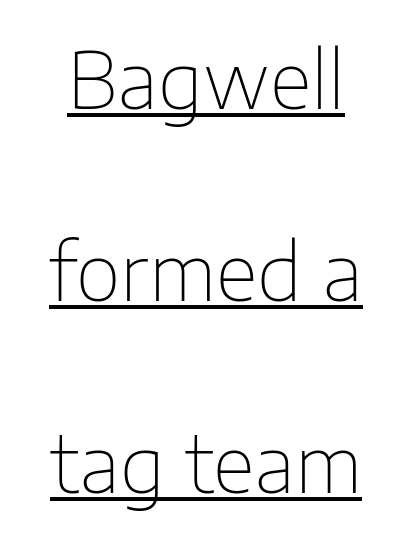
Q: Is the text bold? A: No.
Q: Is the text italic (slanted)? A: No, it is upright.
Q: Is the typeface a serif or a sans-serif typeface? A: Sans-serif.
Q: Is the text underlined? A: Yes.
Q: Is the spacing between letters normal or unusually wide? A: Normal.
Q: Is the spacing between lines tight, normal or loose? A: Loose.
Q: Width (condensed, normal, or wide)? A: Normal.
Q: Stroke contrast? A: Low.
Q: x-height? A: Medium.
Q: Monospaced? A: No.
